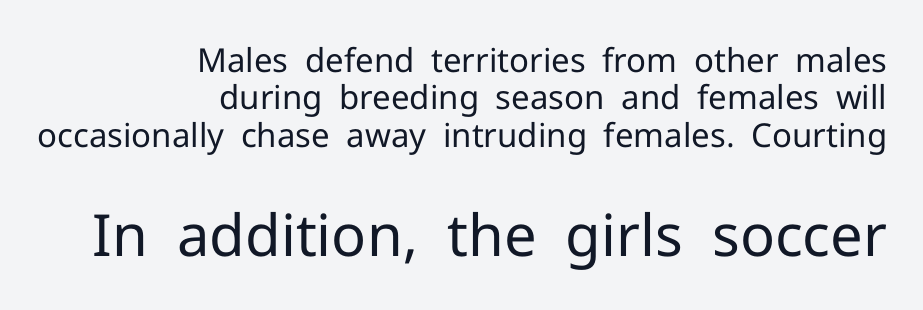
The image shows 58 px regular-weight sans-serif type, upright; set right-aligned, tight line spacing (1.13x), normal letter spacing, not underlined; the second (bottom) block is 1.76x larger; low stroke contrast and a medium x-height.
